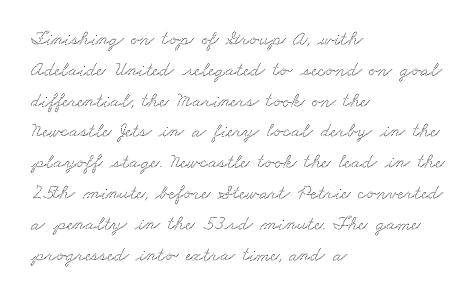
The image shows 20 px text type; set left-aligned, normal line spacing (1.54x), normal letter spacing, not underlined.
